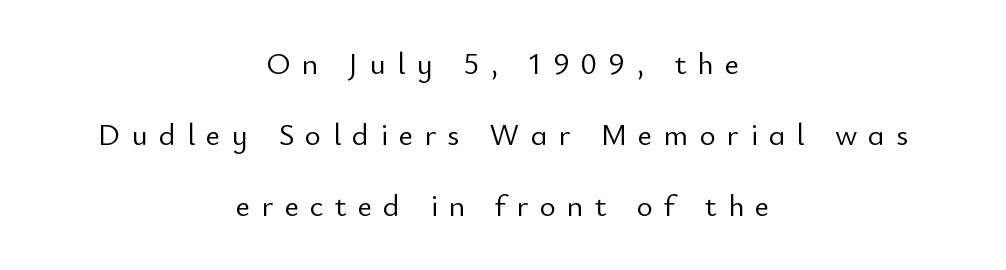
{"serif": "no", "italic": "no", "bold": "no", "weight": "light", "width": "normal", "stroke_contrast": "low", "x_height": "small", "monospaced": "no", "underline": "no", "align": "center", "line_spacing": "loose", "line_spacing_ratio": 2.29, "letter_spacing": "wide", "letter_spacing_em": 0.36, "glyph_px": 31}
